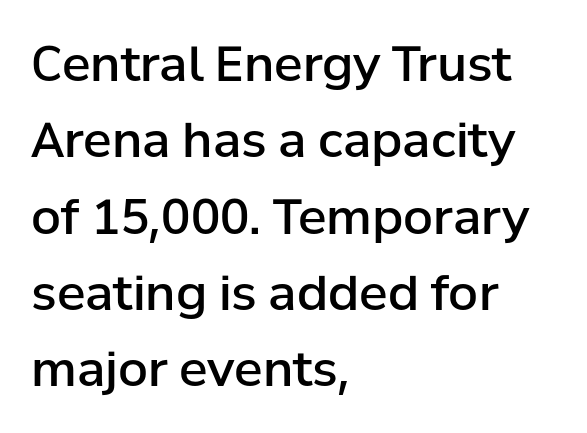
Vertically, the passage feels balanced, rows spaced as you'd expect. Each letter keeps its own natural width here, so spacing adapts to shape. This sample uses a sans-serif face. Caption: standard tracking, unaltered. This rendering features lettering with no underline. You can tell it's not italic because the verticals are truly vertical.
